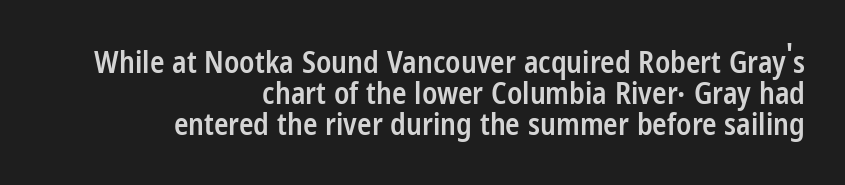
Where is the straight margin? On the right. Varying glyph widths throughout — classic text-font behaviour. Standard letterfit; no display-style spreading of the glyphs. Regarding leading, the lines here are crowded together.
